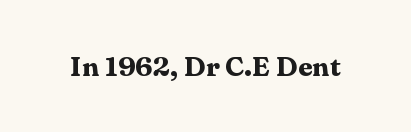
Q: Is the text bold? A: Yes.
Q: Is the text italic (slanted)? A: No, it is upright.
Q: Is the text underlined? A: No.
Q: Is the spacing between letters normal or unusually wide? A: Normal.
